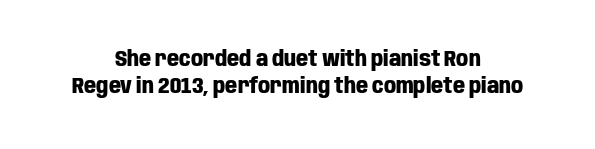
The font is running at its bold setting. A centered setting, common on invitations and titles, is used for this passage. Is there much room between lines? A standard amount, neither cramped nor airy. A typesetter would mark this as roman, not italic.
